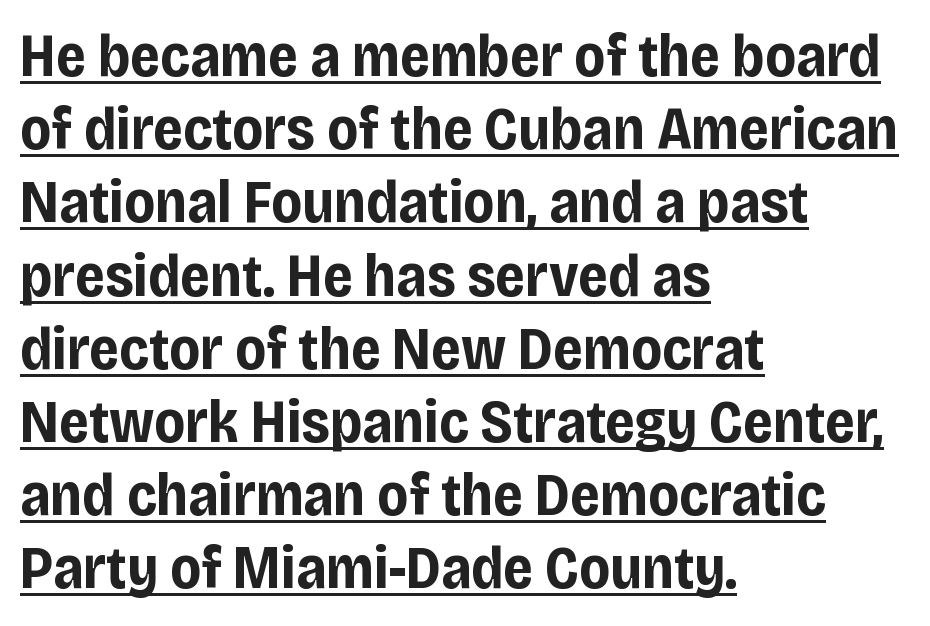
Q: Is the text bold? A: Yes.
Q: Is the text italic (slanted)? A: No, it is upright.
Q: Is the typeface a serif or a sans-serif typeface? A: Sans-serif.
Q: Is the text underlined? A: Yes.
Q: How is the paragraph aligned? A: Left-aligned.
Q: Is the spacing between letters normal or unusually wide? A: Normal.
Q: Width (condensed, normal, or wide)? A: Condensed.
Q: Stroke contrast? A: Low.
Q: x-height? A: Large.
Q: Monospaced? A: No.
